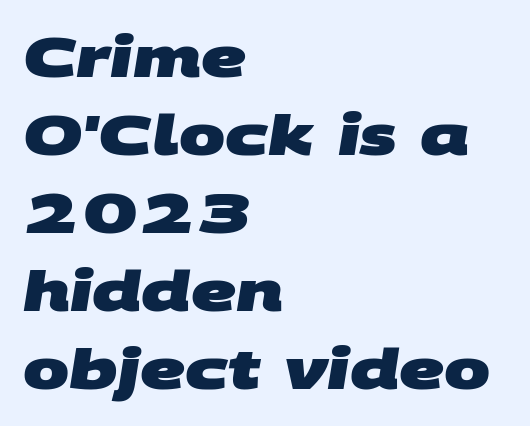
The image shows 55 px heavy, wide sans-serif type; set left-aligned, normal line spacing (1.42x), normal letter spacing, not underlined; medium stroke contrast and a large x-height.
